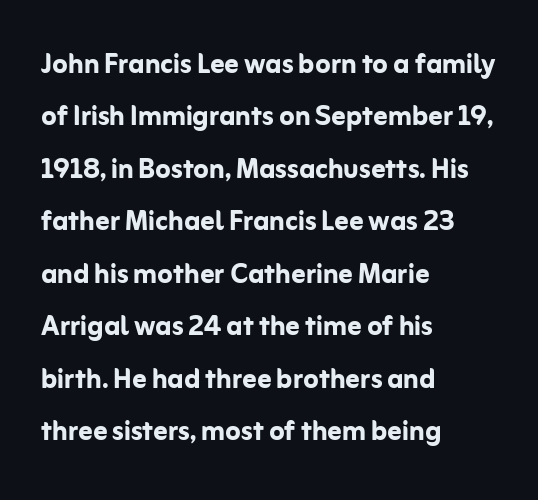
{"serif": "no", "italic": "no", "bold": "yes", "weight": "semibold", "width": "normal", "stroke_contrast": "low", "x_height": "medium", "monospaced": "no", "underline": "no", "align": "left", "line_spacing": "normal", "line_spacing_ratio": 1.5, "letter_spacing": "normal", "letter_spacing_em": 0.0, "glyph_px": 35}
